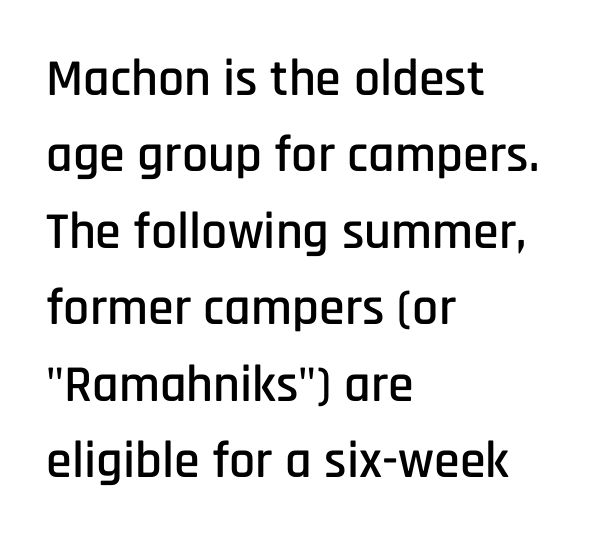
The image shows 52 px condensed sans-serif type, upright; set left-aligned, normal line spacing (1.47x), normal letter spacing, not underlined; low stroke contrast and a large x-height.
